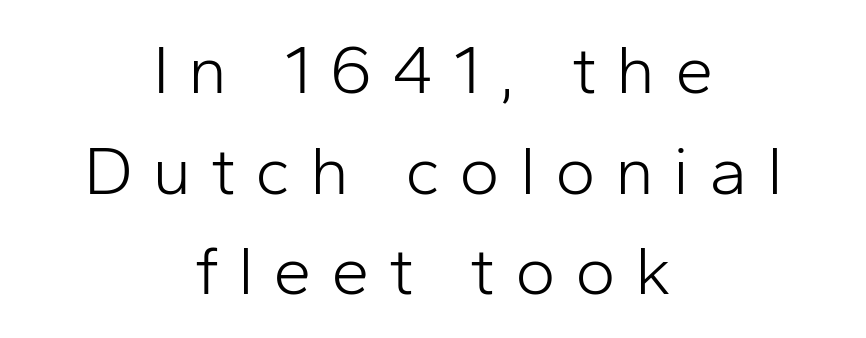
The image shows 69 px light sans-serif type, upright; set centered, normal line spacing (1.46x), unusually wide letter spacing (+0.28 em), not underlined; low stroke contrast and a medium x-height.
